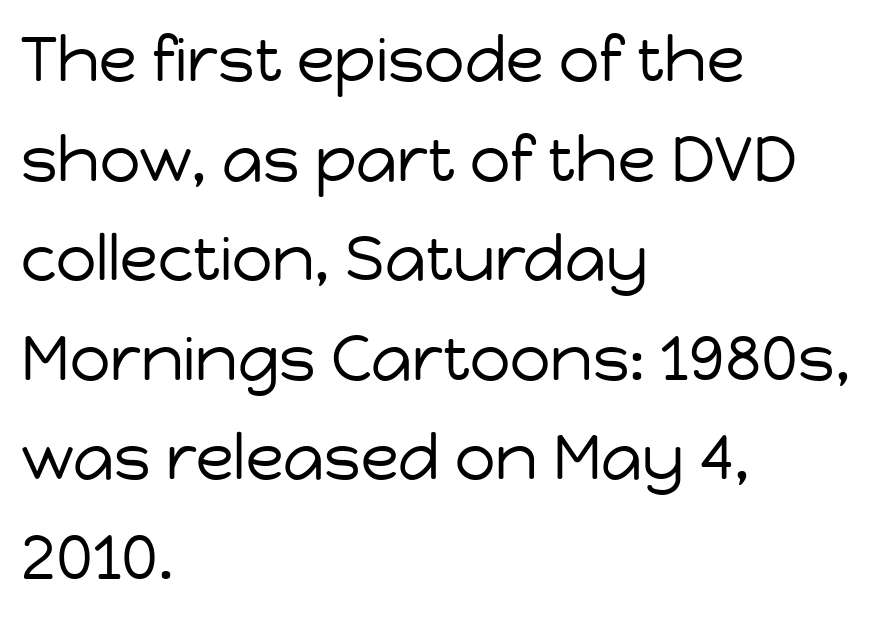
The image shows 63 px regular-weight sans-serif type, upright; set left-aligned, normal line spacing (1.58x), normal letter spacing, not underlined; low stroke contrast and a medium x-height.
